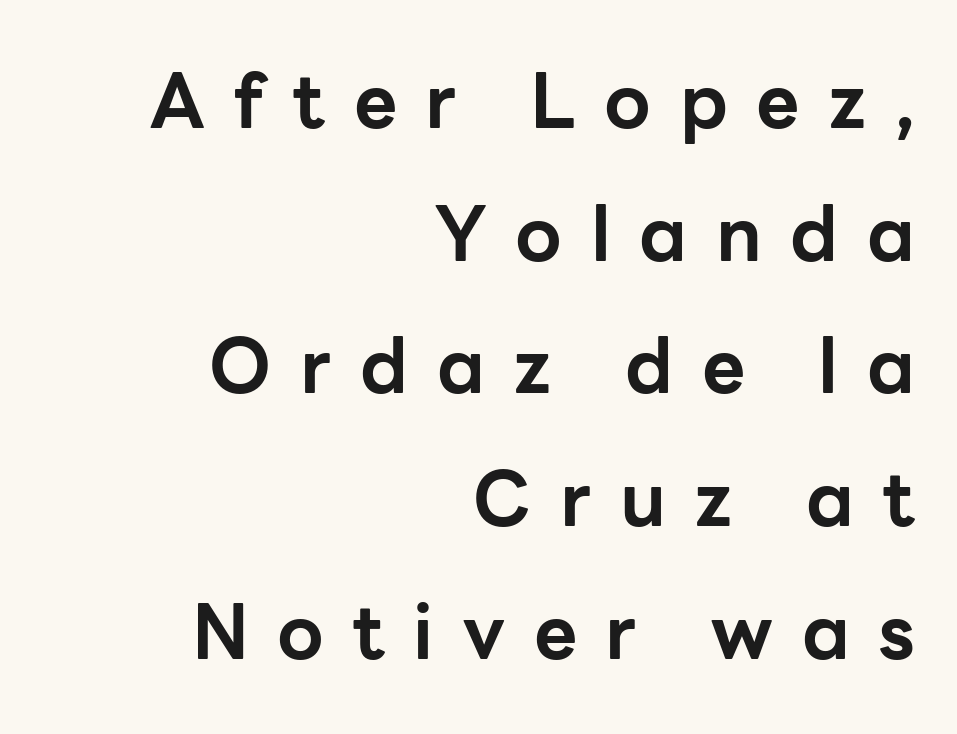
Q: Is the text bold? A: Yes.
Q: Is the text italic (slanted)? A: No, it is upright.
Q: Is the typeface a serif or a sans-serif typeface? A: Sans-serif.
Q: Is the text underlined? A: No.
Q: How is the paragraph aligned? A: Right-aligned.
Q: Is the spacing between letters normal or unusually wide? A: Unusually wide.
Q: Width (condensed, normal, or wide)? A: Normal.
Q: Stroke contrast? A: Low.
Q: x-height? A: Medium.
Q: Monospaced? A: No.
